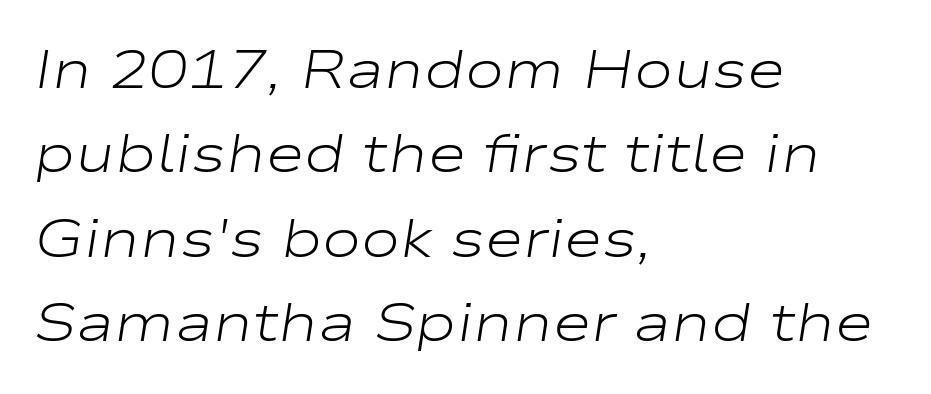
A light-to-regular cut is what we see here. The rag falls on the right side of this text block. The space directly below the letters is spotless. Is the letter spacing exaggerated? No — it looks like the ordinary default. The passage shown is typed in a proportional face where columns would drift.
